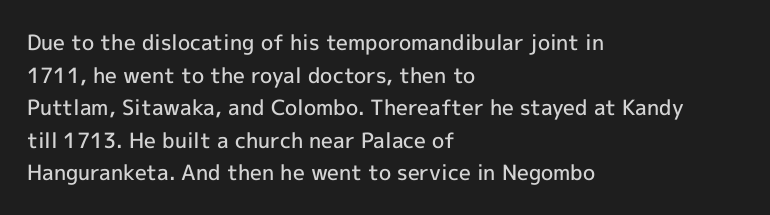
{"italic": "no", "bold": "semi", "underline": "no", "align": "left", "line_spacing": "normal", "line_spacing_ratio": 1.55, "letter_spacing": "normal", "letter_spacing_em": 0.0, "glyph_px": 21}
